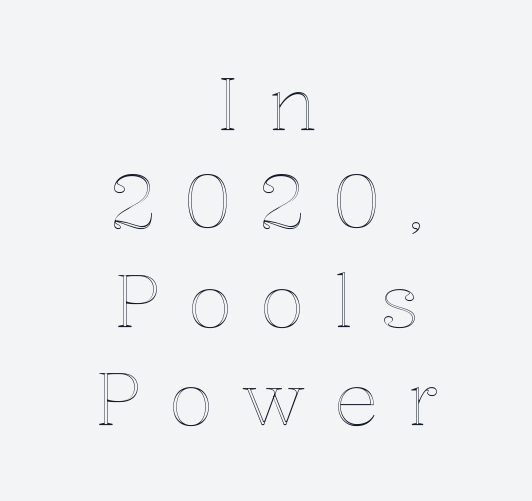
The image shows 74 px text type, upright; set centered, normal line spacing (1.33x), unusually wide letter spacing (+0.38 em), not underlined; a medium x-height.
